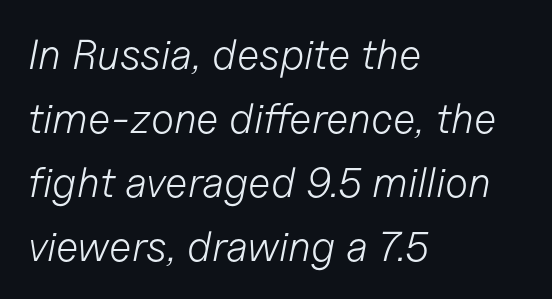
The image shows 42 px light type, italic (leaning right); set left-aligned, normal line spacing (1.52x), normal letter spacing, not underlined; low stroke contrast and a medium x-height.
